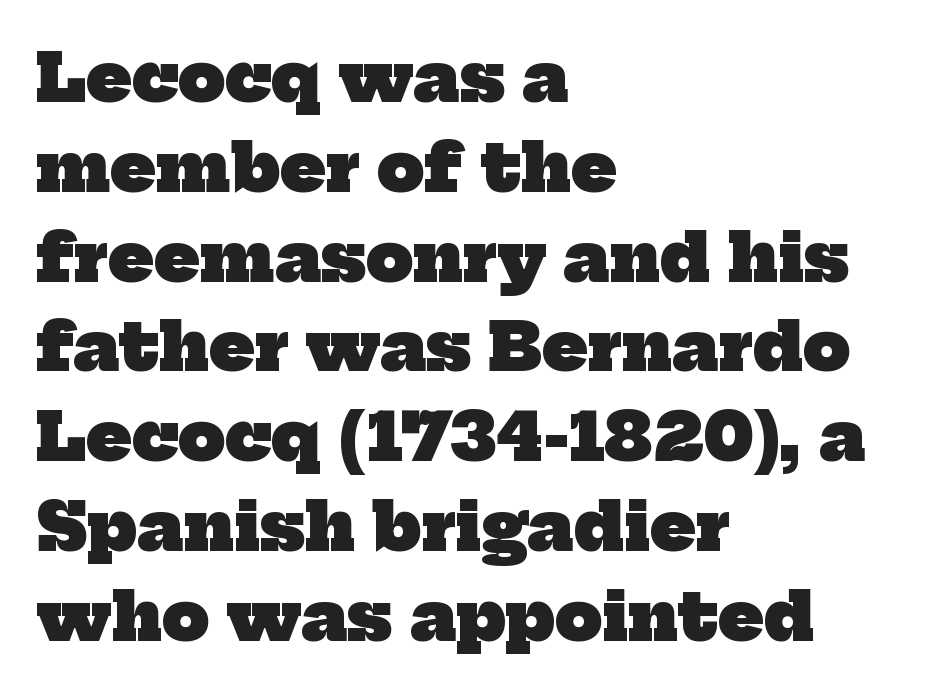
Thick stems and heavy bowls — unmistakably bold. Line beginnings align vertically; line endings do not. Are there feet on the stems? There are — it's a serif. Compared with typical paragraphs, the rows here are spaced about the same. The gaps between neighbouring characters are ordinary and unremarkable.
